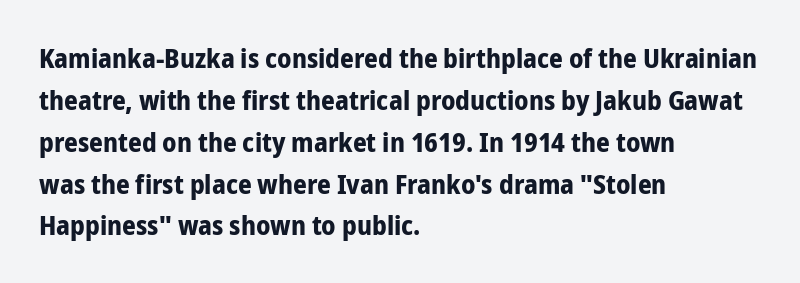
The face used here has the dense, thick strokes of a bold. Students, observe: this is what conventionally led text looks like. Notice how the stems are strictly vertical — no italics here. The setting favours the left margin, as ordinary paragraphs usually do.
